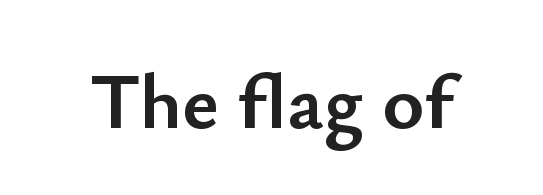
{"serif": "no", "italic": "no", "bold": "yes", "weight": "semibold", "width": "normal", "stroke_contrast": "low", "x_height": "small", "monospaced": "no", "underline": "no", "letter_spacing": "normal", "letter_spacing_em": 0.0, "glyph_px": 79}
